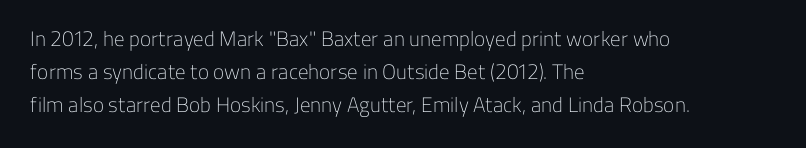
{"italic": "no", "bold": "no", "underline": "no", "align": "left", "line_spacing": "normal", "line_spacing_ratio": 1.56, "letter_spacing": "normal", "letter_spacing_em": 0.0, "glyph_px": 21}
